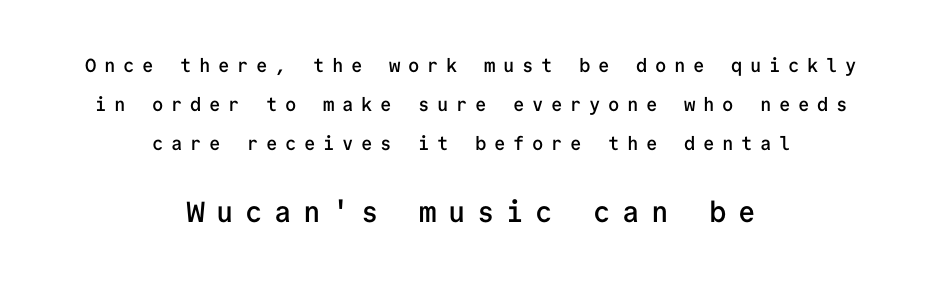
The image shows 29 px semibold sans-serif type, upright, monospaced; set centered, loose line spacing (2.06x), unusually wide letter spacing (+0.4 em), not underlined; the second (bottom) block is 1.53x larger; low stroke contrast and a medium x-height.
